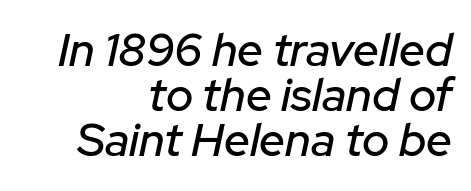
Q: Is the text italic (slanted)? A: Yes, it leans right by about 12 degrees.
Q: Is the text underlined? A: No.
Q: How is the paragraph aligned? A: Right-aligned.
Q: Is the spacing between letters normal or unusually wide? A: Normal.
Q: Is the spacing between lines tight, normal or loose? A: Tight.
Q: Width (condensed, normal, or wide)? A: Normal.
Q: Stroke contrast? A: Low.
Q: x-height? A: Medium.
Q: Monospaced? A: No.
